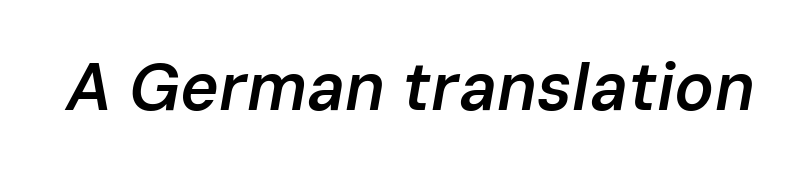
The image shows 66 px semibold type, italic (leaning right); set normal letter spacing, not underlined; low stroke contrast and a medium x-height.
